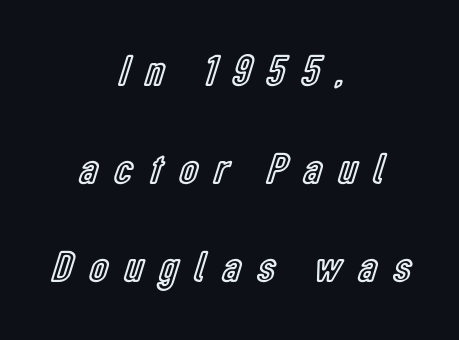
Q: Is the text italic (slanted)? A: Yes.
Q: Is the text underlined? A: No.
Q: How is the paragraph aligned? A: Centered.
Q: Is the spacing between letters normal or unusually wide? A: Unusually wide.
Q: Is the spacing between lines tight, normal or loose? A: Loose.
Q: Width (condensed, normal, or wide)? A: Condensed.
Q: x-height? A: Medium.
Q: Monospaced? A: No.
